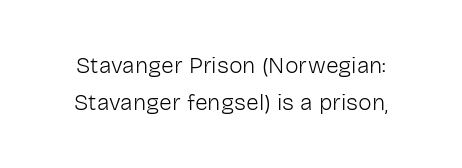
Letters rest on an invisible, unmarked baseline. The letterforms sit at book weight or below. These lines keep a tight, regular rhythm from letter to letter. Honestly, the row spacing looks completely unremarkable.
